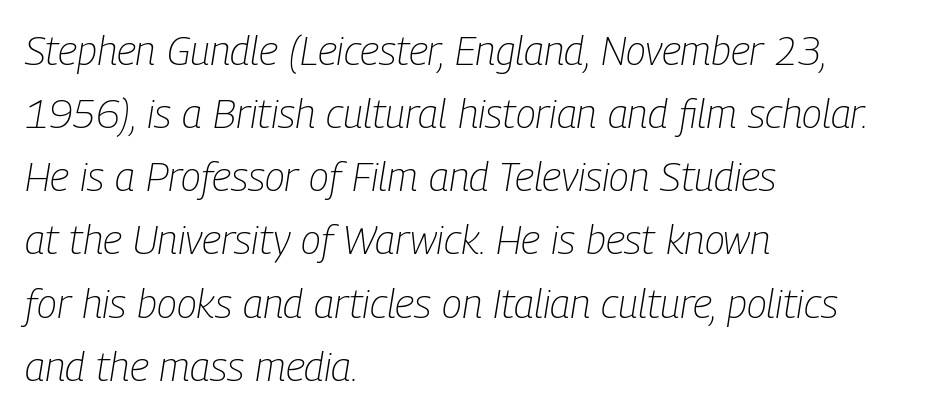
Q: Is the text bold? A: No.
Q: Is the text italic (slanted)? A: Yes, it leans right by about 9 degrees.
Q: Is the text underlined? A: No.
Q: How is the paragraph aligned? A: Left-aligned.
Q: Is the spacing between letters normal or unusually wide? A: Normal.
Q: Is the spacing between lines tight, normal or loose? A: Normal.
Q: Width (condensed, normal, or wide)? A: Condensed.
Q: Stroke contrast? A: Low.
Q: x-height? A: Medium.
Q: Monospaced? A: No.
